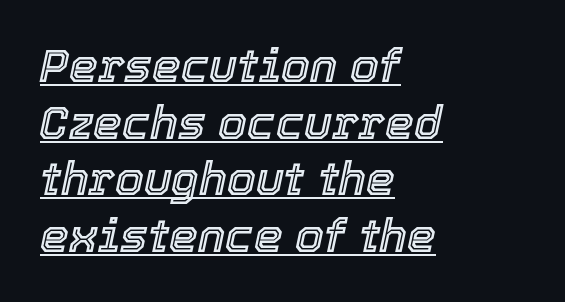
{"italic": "yes", "lean": "right", "slant_degrees": 12, "width": "normal", "x_height": "medium", "monospaced": "no", "underline": "yes", "align": "left", "line_spacing_ratio": 1.23, "letter_spacing": "normal", "letter_spacing_em": 0.0, "glyph_px": 46}
